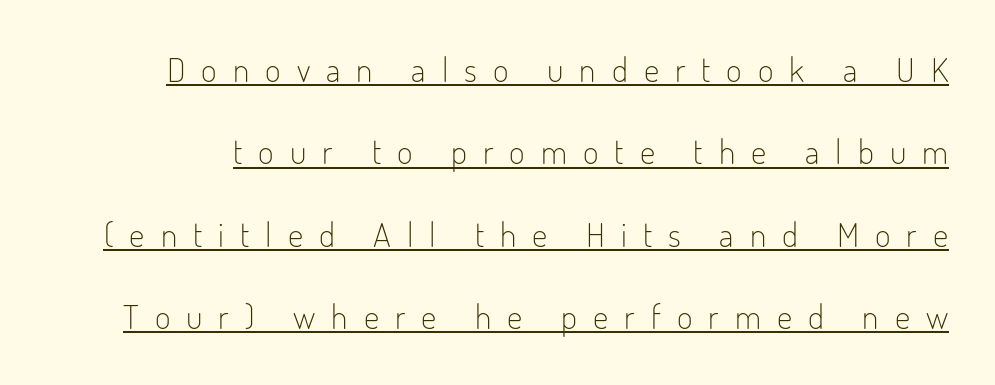
Tall strokes in this sample are plumb rather than angled. The typeface chosen for these lines omits serifs. Is this a heavy cut? Hardly; it is regular or lighter. The rendering uses the underline text-decoration.
